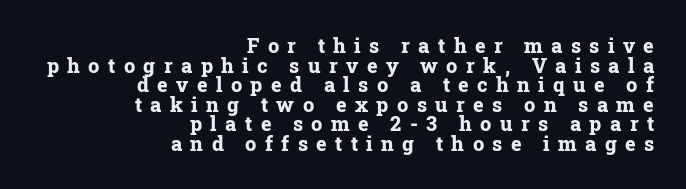
{"italic": "no", "bold": "yes", "underline": "no", "align": "right", "line_spacing": "tight", "line_spacing_ratio": 0.98, "letter_spacing": "wide", "letter_spacing_em": 0.42, "glyph_px": 20}
